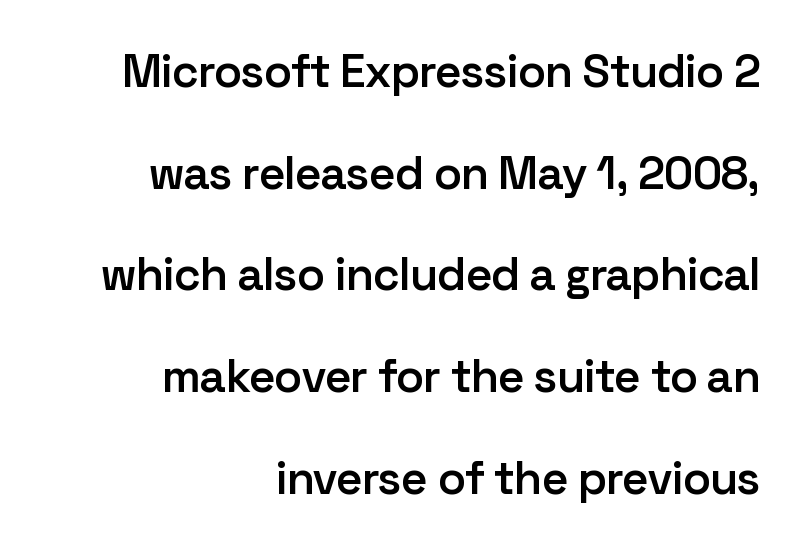
{"serif": "no", "italic": "no", "bold": "semi", "weight": "semibold", "width": "normal", "stroke_contrast": "low", "x_height": "medium", "monospaced": "no", "underline": "no", "align": "right", "line_spacing": "loose", "line_spacing_ratio": 2.21, "letter_spacing": "normal", "letter_spacing_em": 0.0, "glyph_px": 46}
